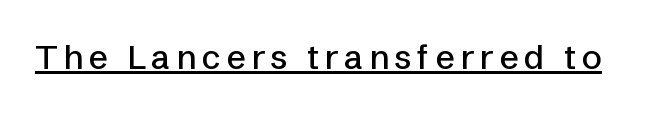
{"serif": "no", "italic": "no", "width": "normal", "stroke_contrast": "low", "x_height": "medium", "monospaced": "no", "underline": "yes", "glyph_px": 34}
